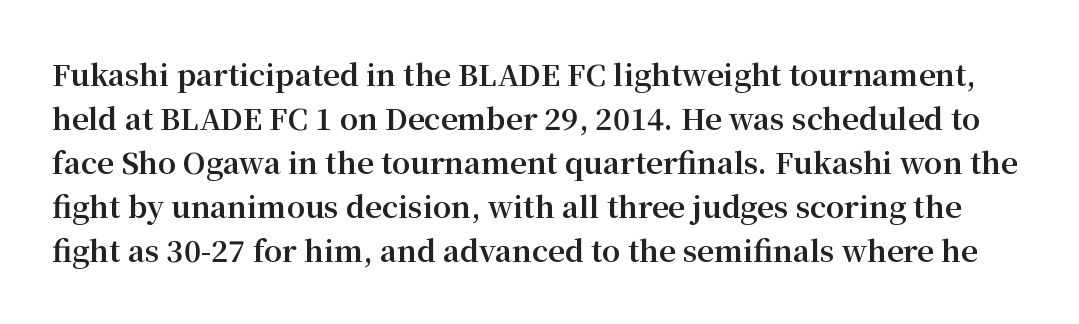
{"serif": "yes", "italic": "no", "bold": "yes", "weight": "bold", "width": "normal", "stroke_contrast": "medium", "x_height": "medium", "monospaced": "no", "underline": "no", "line_spacing": "normal", "line_spacing_ratio": 1.52, "letter_spacing": "normal", "letter_spacing_em": 0.0, "glyph_px": 29}
